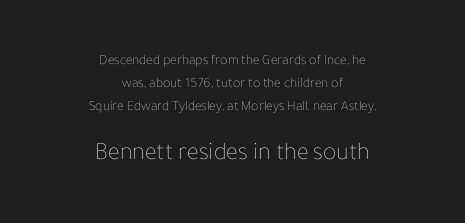
{"italic": "no", "bold": "no", "underline": "no", "align": "center", "line_spacing": "normal", "line_spacing_ratio": 1.63, "letter_spacing": "normal", "letter_spacing_em": 0.0, "larger_block": "second", "size_ratio": 1.79, "glyph_px": 25}
